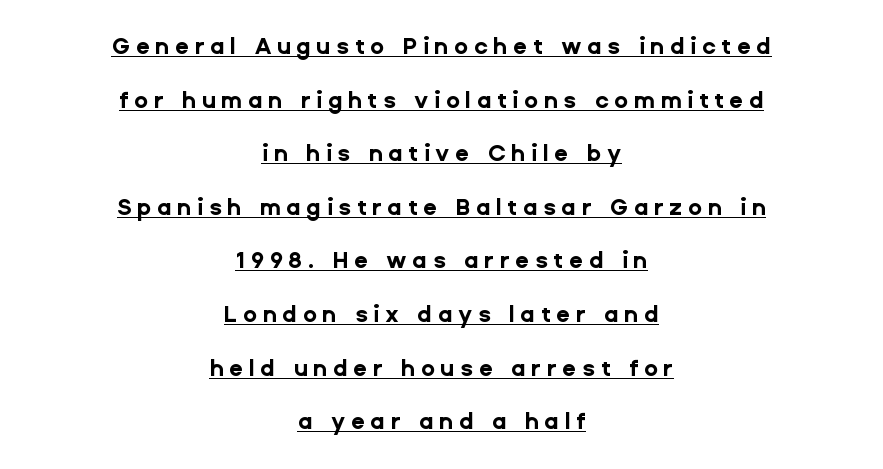
In terms of leading, this rendering errs on the spacious side. A roman cut, with each character standing at attention. The string is rendered with underlining switched on. The paragraph has two soft edges and a firm central axis. Summary of weight: heavy, a full bold.
